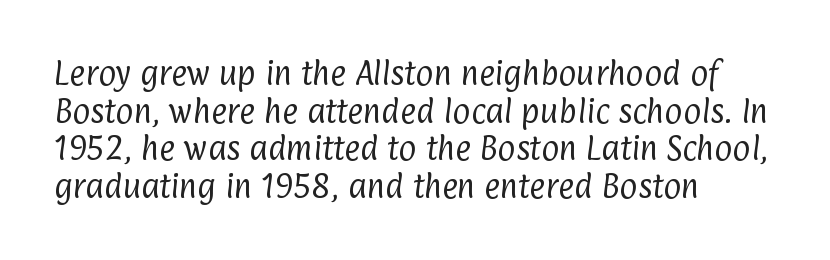
Q: Is the text bold? A: No.
Q: Is the text underlined? A: No.
Q: How is the paragraph aligned? A: Left-aligned.
Q: Is the spacing between letters normal or unusually wide? A: Normal.
Q: Is the spacing between lines tight, normal or loose? A: Normal.
